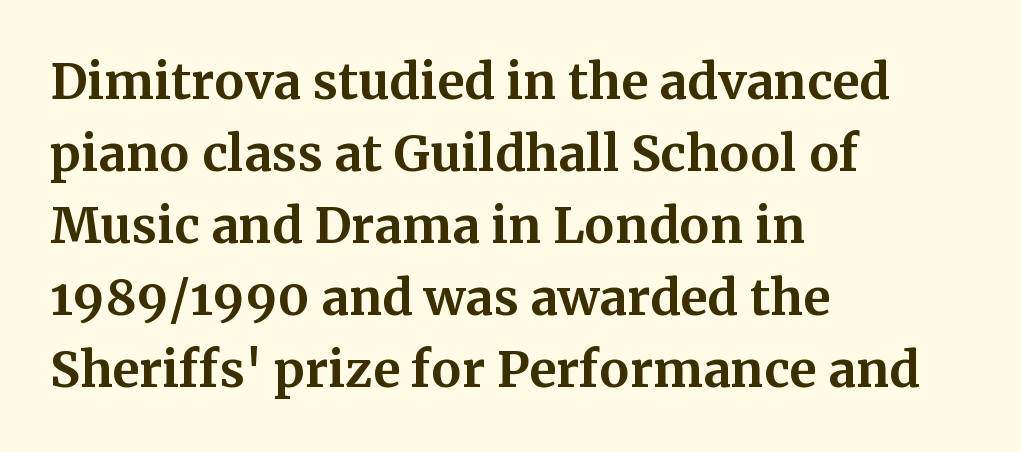
Letters rest on an invisible, unmarked baseline. Small tapered or slab feet sit at the stroke ends, so this counts as serif. Ordinary non-slanted type is in use. These lines keep a tight, regular rhythm from letter to letter. Proportional: the letters do not fall into vertical columns. Heavy, bold letterforms.
